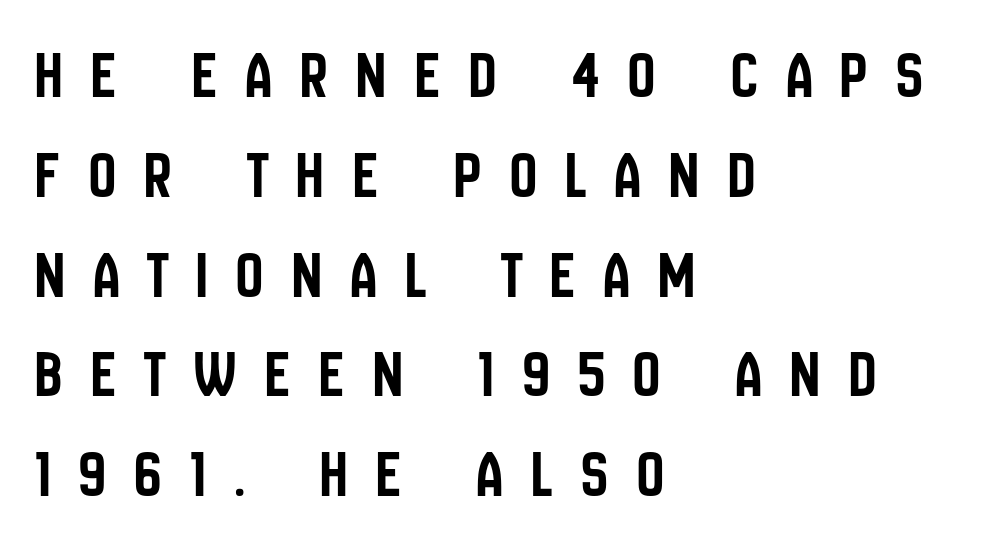
Every character sits straight up, as roman type does. Inter-character spacing is expanded well beyond the font's built-in metrics. The space directly below the letters is spotless. This is sans-serif lettering, the kind often seen on screens and signage. Each letter keeps its own natural width here, so spacing adapts to shape.
